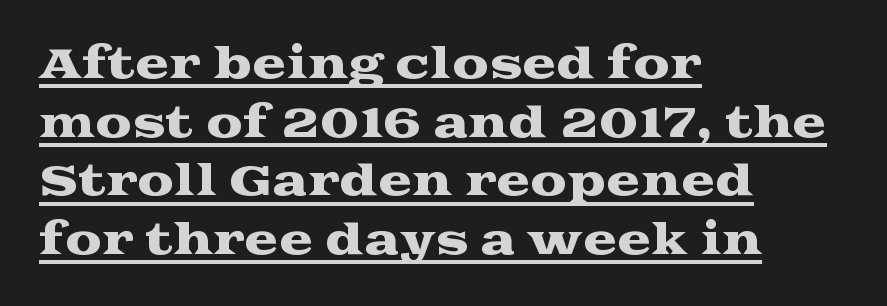
{"serif": "yes", "italic": "no", "width": "wide", "stroke_contrast": "medium", "x_height": "medium", "monospaced": "no", "underline": "yes", "align": "left", "line_spacing": "normal", "line_spacing_ratio": 1.43, "letter_spacing": "normal", "letter_spacing_em": 0.0, "glyph_px": 41}
